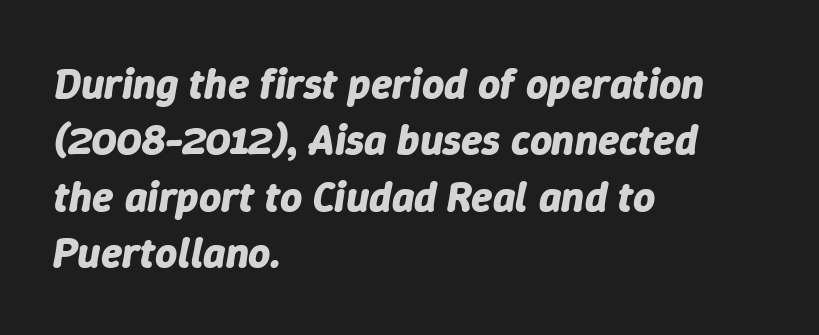
Q: Is the text bold? A: Yes.
Q: Is the text italic (slanted)? A: Yes, it leans right by about 9 degrees.
Q: Is the text underlined? A: No.
Q: How is the paragraph aligned? A: Left-aligned.
Q: Is the spacing between letters normal or unusually wide? A: Normal.
Q: Is the spacing between lines tight, normal or loose? A: Normal.
Q: Width (condensed, normal, or wide)? A: Normal.
Q: Stroke contrast? A: Low.
Q: x-height? A: Medium.
Q: Monospaced? A: No.
